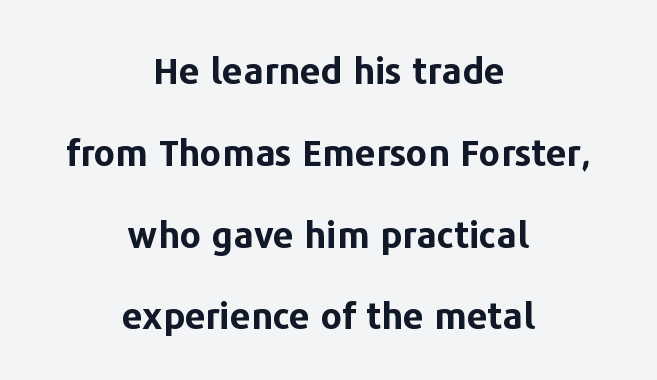
Q: Is the text bold? A: Yes.
Q: Is the text italic (slanted)? A: No, it is upright.
Q: Is the typeface a serif or a sans-serif typeface? A: Sans-serif.
Q: Is the text underlined? A: No.
Q: How is the paragraph aligned? A: Centered.
Q: Is the spacing between letters normal or unusually wide? A: Normal.
Q: Is the spacing between lines tight, normal or loose? A: Loose.
Q: Width (condensed, normal, or wide)? A: Normal.
Q: Stroke contrast? A: Low.
Q: x-height? A: Medium.
Q: Monospaced? A: No.
